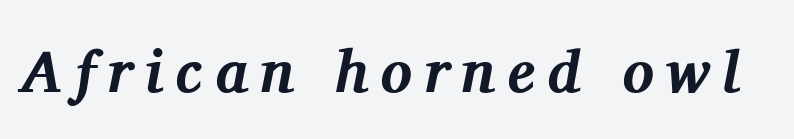
Q: Is the text bold? A: Yes.
Q: Is the text italic (slanted)? A: Yes, it leans right by about 11 degrees.
Q: Is the typeface a serif or a sans-serif typeface? A: Serif.
Q: Is the text underlined? A: No.
Q: Is the spacing between letters normal or unusually wide? A: Unusually wide.
Q: Width (condensed, normal, or wide)? A: Normal.
Q: Stroke contrast? A: Medium.
Q: x-height? A: Medium.
Q: Monospaced? A: No.
